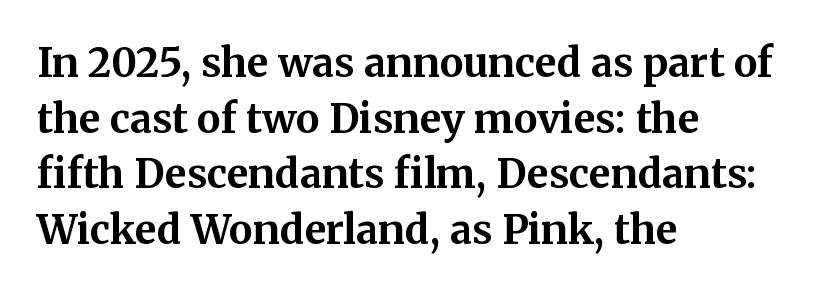
Q: Is the text bold? A: Yes.
Q: Is the text italic (slanted)? A: No, it is upright.
Q: Is the typeface a serif or a sans-serif typeface? A: Serif.
Q: Is the text underlined? A: No.
Q: How is the paragraph aligned? A: Left-aligned.
Q: Is the spacing between letters normal or unusually wide? A: Normal.
Q: Is the spacing between lines tight, normal or loose? A: Normal.
Q: Width (condensed, normal, or wide)? A: Normal.
Q: Stroke contrast? A: Medium.
Q: x-height? A: Medium.
Q: Monospaced? A: No.
